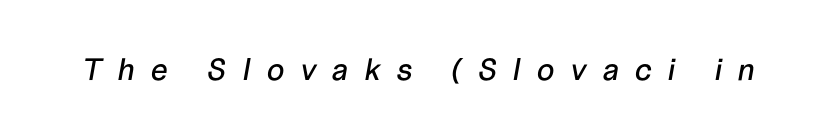
You could not count columns in this text — the font is proportionally spaced. Caption: expanded tracking, letters set apart. The passage shown leans; its letterforms are oblique. Just letters on the line, the space beneath them empty.
